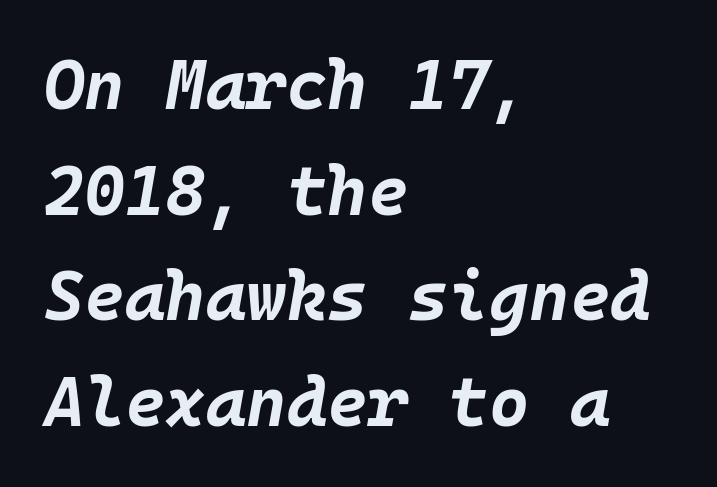
{"italic": "yes", "lean": "right", "slant_degrees": 10, "bold": "yes", "weight": "bold", "width": "normal", "stroke_contrast": "low", "x_height": "large", "monospaced": "yes", "underline": "no", "align": "left", "line_spacing": "normal", "line_spacing_ratio": 1.53, "letter_spacing": "normal", "letter_spacing_em": 0.0, "glyph_px": 69}
